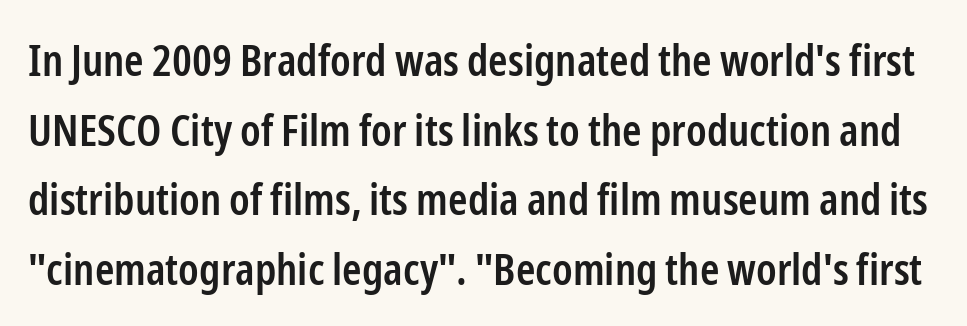
The image shows 44 px semibold, condensed sans-serif type, upright; set normal line spacing (1.58x), normal letter spacing, not underlined; low stroke contrast and a medium x-height.
